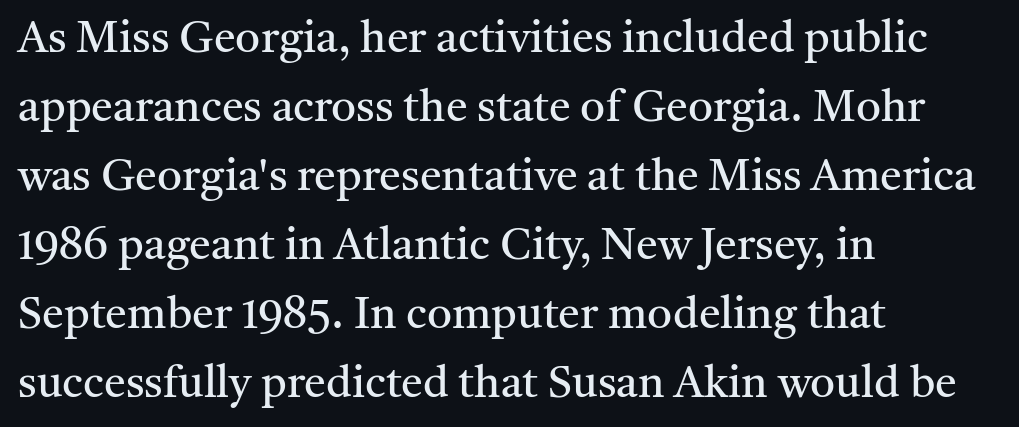
The leading is moderate, giving the passage an even texture. These lines are set flush left with a ragged right edge. Do the characters align in a grid? No, the font is proportional. Bare-footed words on every line. Ordinary non-slanted type is in use.
